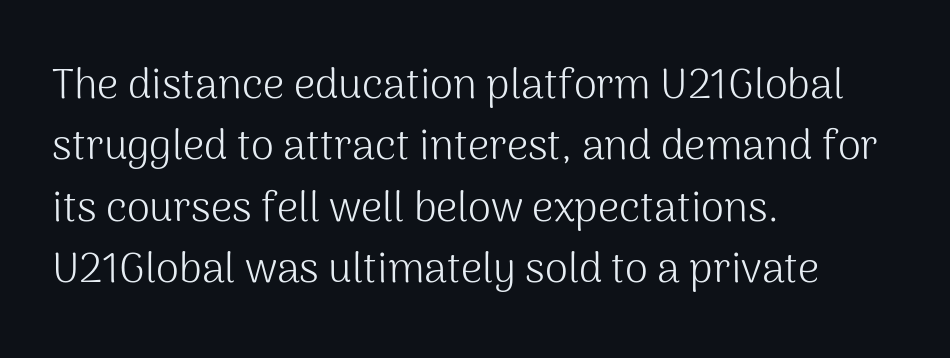
{"serif": "no", "italic": "no", "bold": "no", "weight": "light", "width": "normal", "stroke_contrast": "medium", "x_height": "medium", "monospaced": "no", "underline": "no", "align": "left", "line_spacing": "normal", "line_spacing_ratio": 1.46, "letter_spacing": "normal", "letter_spacing_em": 0.0, "glyph_px": 42}
